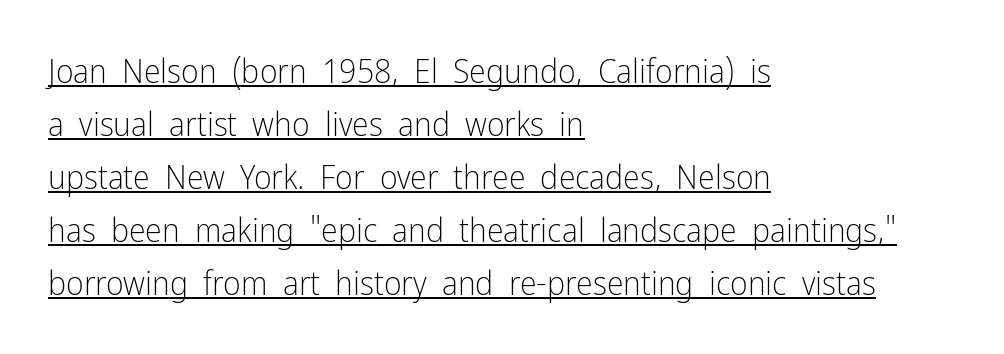
Q: Is the text bold? A: No.
Q: Is the text italic (slanted)? A: No, it is upright.
Q: Is the typeface a serif or a sans-serif typeface? A: Sans-serif.
Q: Is the text underlined? A: Yes.
Q: How is the paragraph aligned? A: Left-aligned.
Q: Is the spacing between letters normal or unusually wide? A: Normal.
Q: Is the spacing between lines tight, normal or loose? A: Normal.
Q: Width (condensed, normal, or wide)? A: Condensed.
Q: Stroke contrast? A: Low.
Q: x-height? A: Medium.
Q: Monospaced? A: No.
